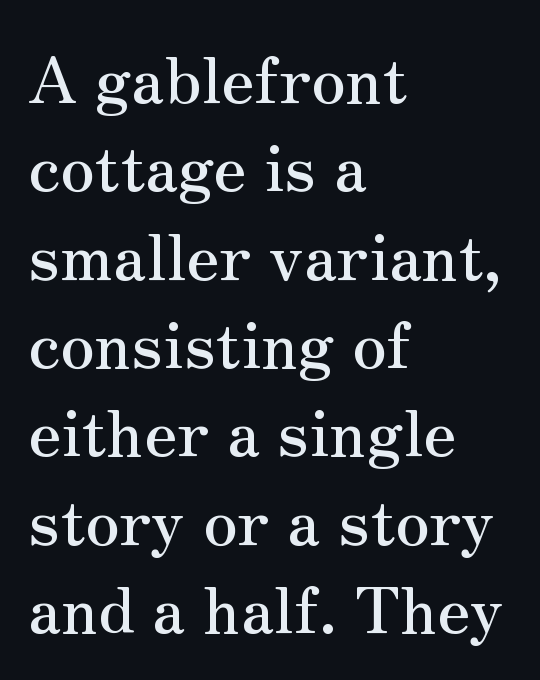
{"serif": "yes", "italic": "no", "width": "normal", "stroke_contrast": "medium", "x_height": "small", "monospaced": "no", "underline": "no", "align": "left", "line_spacing": "normal", "line_spacing_ratio": 1.38, "letter_spacing": "normal", "letter_spacing_em": 0.0, "glyph_px": 64}
